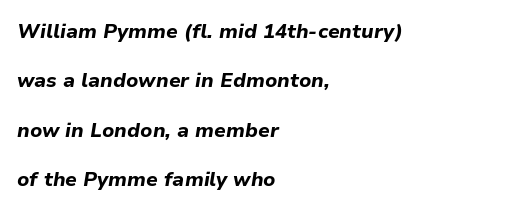
{"italic": "yes", "lean": "right", "slant_degrees": 9, "bold": "yes", "underline": "no", "align": "left", "line_spacing": "loose", "line_spacing_ratio": 2.47, "letter_spacing": "normal", "letter_spacing_em": 0.0, "glyph_px": 20}
